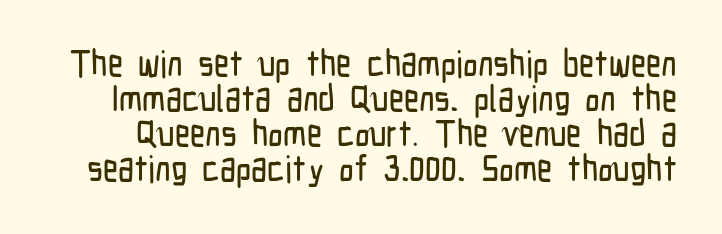
Q: Is the text italic (slanted)? A: No, it is upright.
Q: Is the typeface a serif or a sans-serif typeface? A: Sans-serif.
Q: Is the text underlined? A: No.
Q: Is the spacing between letters normal or unusually wide? A: Normal.
Q: Is the spacing between lines tight, normal or loose? A: Tight.
Q: Width (condensed, normal, or wide)? A: Condensed.
Q: Stroke contrast? A: Low.
Q: x-height? A: Medium.
Q: Monospaced? A: No.
